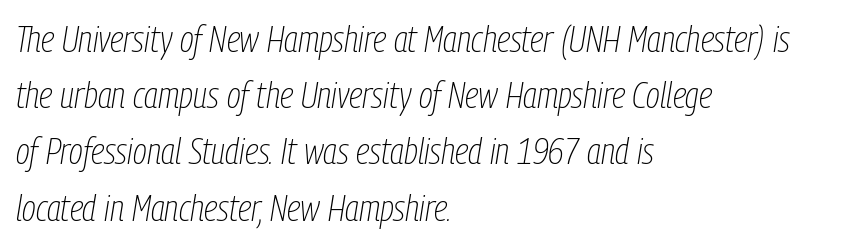
The image shows 37 px thin, condensed type, italic (leaning right); set left-aligned, normal line spacing (1.52x), normal letter spacing, not underlined; low stroke contrast and a medium x-height.
